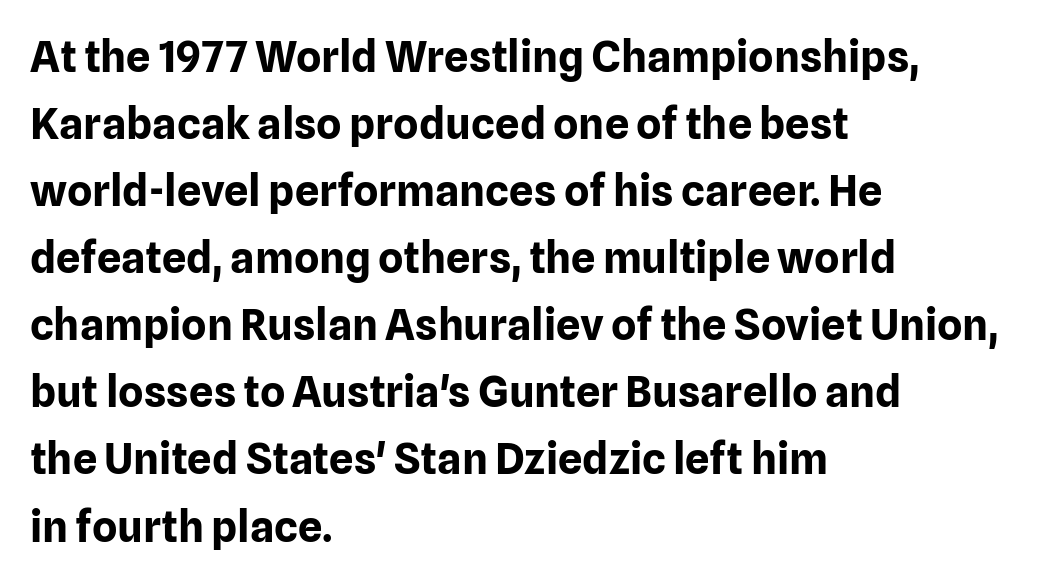
Q: Is the text bold? A: Yes.
Q: Is the text italic (slanted)? A: No, it is upright.
Q: Is the typeface a serif or a sans-serif typeface? A: Sans-serif.
Q: Is the text underlined? A: No.
Q: How is the paragraph aligned? A: Left-aligned.
Q: Is the spacing between letters normal or unusually wide? A: Normal.
Q: Is the spacing between lines tight, normal or loose? A: Normal.
Q: Width (condensed, normal, or wide)? A: Normal.
Q: Stroke contrast? A: Low.
Q: x-height? A: Medium.
Q: Monospaced? A: No.
